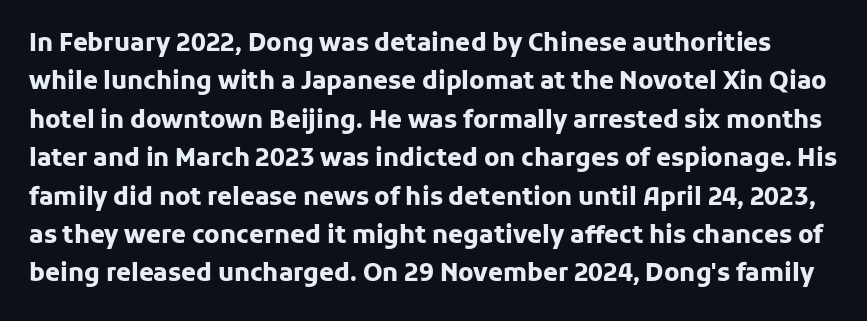
Summary of weight: heavy, a full bold. Nothing unusual about the tracking: characters are spaced as the font intends. Interline gaps are of average width in this sample. Characters remain perfectly vertical along every line. The foot of each line stays bare and open.
